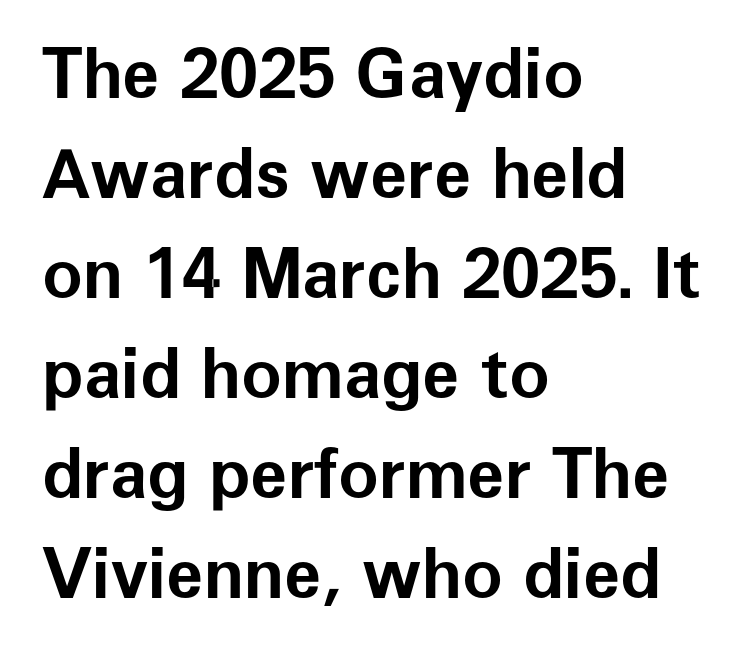
{"serif": "no", "italic": "no", "bold": "yes", "weight": "bold", "width": "normal", "stroke_contrast": "low", "x_height": "medium", "monospaced": "no", "underline": "no", "align": "left", "line_spacing": "normal", "line_spacing_ratio": 1.47, "letter_spacing": "normal", "letter_spacing_em": 0.0, "glyph_px": 68}
